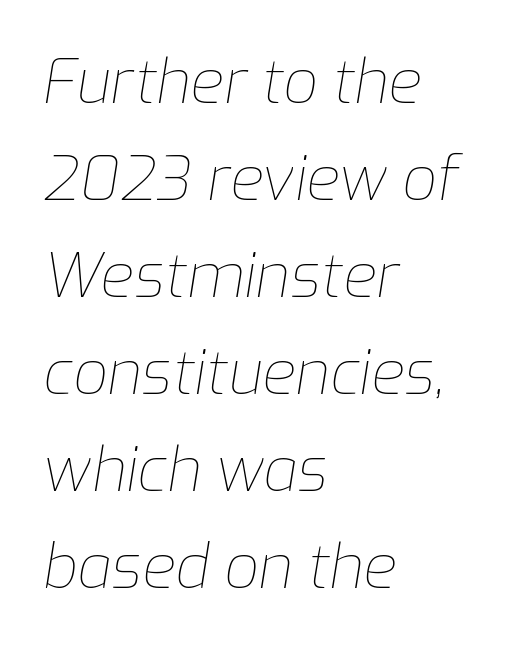
Q: Is the text bold? A: No.
Q: Is the text italic (slanted)? A: Yes, it leans right by about 9 degrees.
Q: Is the text underlined? A: No.
Q: How is the paragraph aligned? A: Left-aligned.
Q: Is the spacing between letters normal or unusually wide? A: Normal.
Q: Is the spacing between lines tight, normal or loose? A: Normal.
Q: Width (condensed, normal, or wide)? A: Normal.
Q: Stroke contrast? A: Low.
Q: x-height? A: Medium.
Q: Monospaced? A: No.
